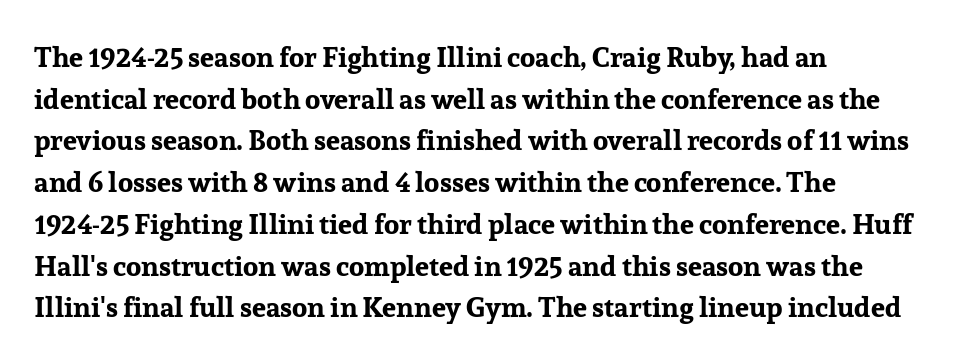
{"serif": "yes", "italic": "no", "bold": "yes", "weight": "bold", "width": "normal", "stroke_contrast": "low", "x_height": "medium", "monospaced": "no", "underline": "no", "align": "left", "line_spacing": "normal", "line_spacing_ratio": 1.49, "letter_spacing": "normal", "letter_spacing_em": 0.0, "glyph_px": 28}
